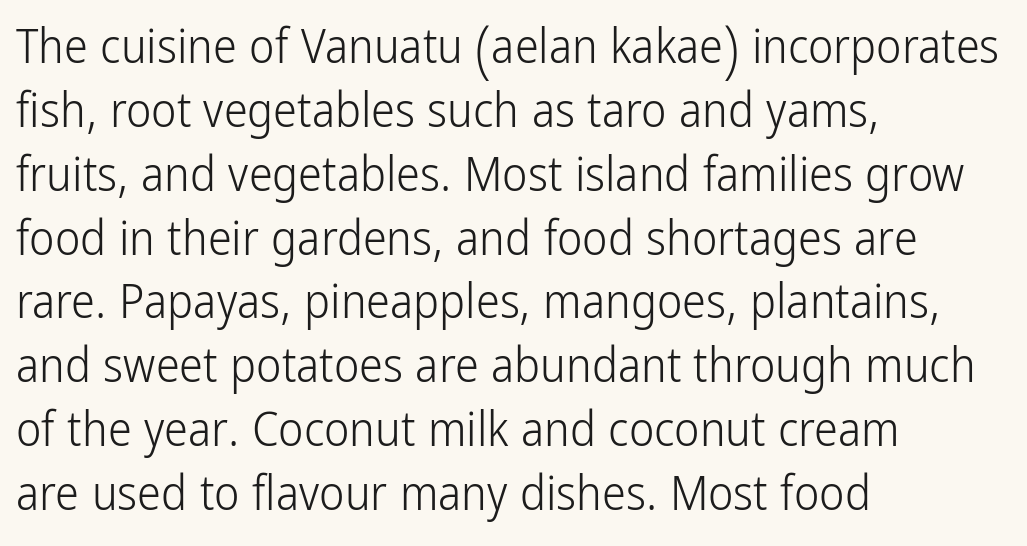
Q: Is the text bold? A: No.
Q: Is the text italic (slanted)? A: No, it is upright.
Q: Is the typeface a serif or a sans-serif typeface? A: Sans-serif.
Q: Is the text underlined? A: No.
Q: How is the paragraph aligned? A: Left-aligned.
Q: Is the spacing between letters normal or unusually wide? A: Normal.
Q: Is the spacing between lines tight, normal or loose? A: Normal.
Q: Width (condensed, normal, or wide)? A: Condensed.
Q: Stroke contrast? A: Low.
Q: x-height? A: Medium.
Q: Monospaced? A: No.
